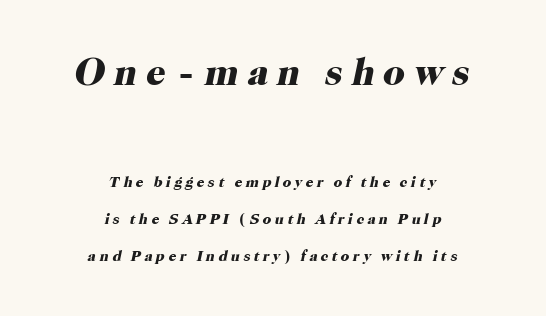
{"serif": "yes", "italic": "yes", "lean": "right", "slant_degrees": 12, "bold": "yes", "weight": "heavy", "width": "normal", "stroke_contrast": "high", "x_height": "medium", "monospaced": "no", "underline": "no", "align": "center", "line_spacing": "loose", "line_spacing_ratio": 2.48, "letter_spacing": "wide", "letter_spacing_em": 0.23, "larger_block": "first", "size_ratio": 2.53, "glyph_px": 38}
